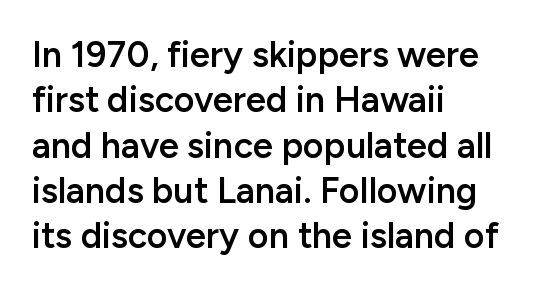
Q: Is the text bold? A: Semi-bold.
Q: Is the text italic (slanted)? A: No, it is upright.
Q: Is the typeface a serif or a sans-serif typeface? A: Sans-serif.
Q: Is the text underlined? A: No.
Q: How is the paragraph aligned? A: Left-aligned.
Q: Is the spacing between letters normal or unusually wide? A: Normal.
Q: Is the spacing between lines tight, normal or loose? A: Normal.
Q: Width (condensed, normal, or wide)? A: Normal.
Q: Stroke contrast? A: Low.
Q: x-height? A: Medium.
Q: Monospaced? A: No.
